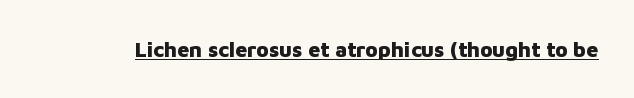
The image shows 21 px bold type, upright; set normal letter spacing, underlined.
